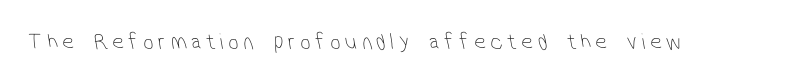
The weight tops out at a normal text grade. The tracking jumps out immediately: characters are airy and widely separated. The foot of each line stays bare and open.
